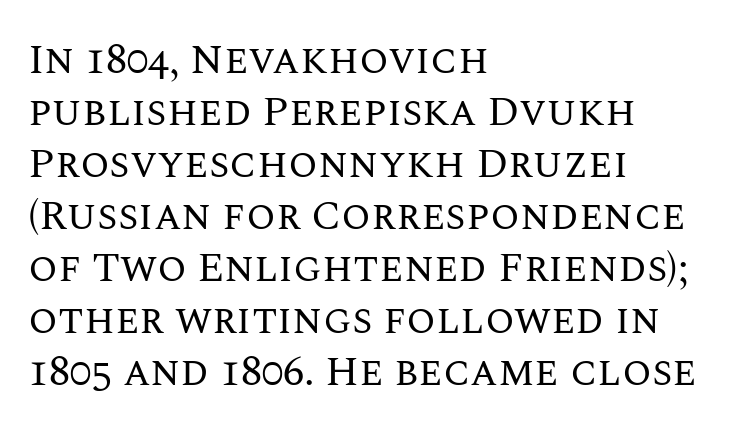
The image shows 42 px regular-weight type, upright; set left-aligned, line spacing 1.24x, normal letter spacing, not underlined; medium stroke contrast and a large x-height.
